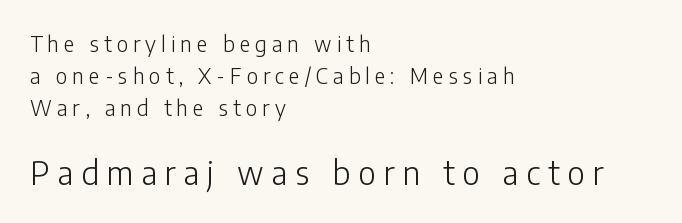
Q: Is the text bold? A: No.
Q: Is the text italic (slanted)? A: No, it is upright.
Q: Is the typeface a serif or a sans-serif typeface? A: Sans-serif.
Q: Is the text underlined? A: No.
Q: How is the paragraph aligned? A: Left-aligned.
Q: Is the spacing between letters normal or unusually wide? A: Unusually wide.
Q: Is the spacing between lines tight, normal or loose? A: Normal.
Q: Which block of text is set in a larger size, the first (top) or the second (bottom)? A: The second (bottom) one.
Q: Width (condensed, normal, or wide)? A: Normal.
Q: Stroke contrast? A: Low.
Q: x-height? A: Medium.
Q: Monospaced? A: No.
